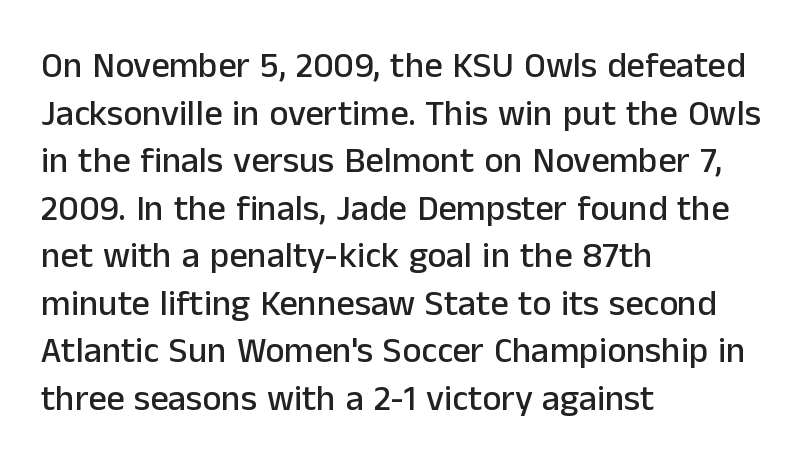
{"serif": "no", "italic": "no", "width": "normal", "stroke_contrast": "low", "x_height": "medium", "monospaced": "no", "underline": "no", "align": "left", "line_spacing": "normal", "line_spacing_ratio": 1.32, "letter_spacing": "normal", "letter_spacing_em": 0.0, "glyph_px": 36}
